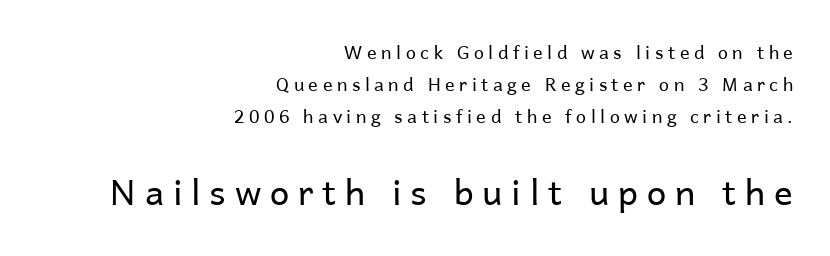
Q: Is the text bold? A: No.
Q: Is the text italic (slanted)? A: No, it is upright.
Q: Is the typeface a serif or a sans-serif typeface? A: Sans-serif.
Q: Is the text underlined? A: No.
Q: How is the paragraph aligned? A: Right-aligned.
Q: Is the spacing between letters normal or unusually wide? A: Unusually wide.
Q: Which block of text is set in a larger size, the first (top) or the second (bottom)? A: The second (bottom) one.
Q: Width (condensed, normal, or wide)? A: Normal.
Q: Stroke contrast? A: Low.
Q: x-height? A: Medium.
Q: Monospaced? A: No.
